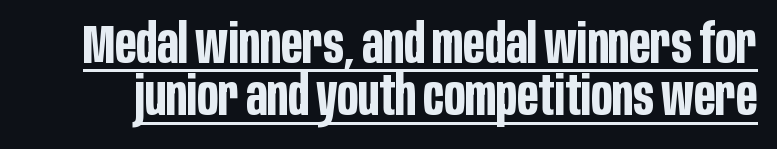
Q: Is the text bold? A: Yes.
Q: Is the text italic (slanted)? A: No, it is upright.
Q: Is the typeface a serif or a sans-serif typeface? A: Sans-serif.
Q: Is the text underlined? A: Yes.
Q: Is the spacing between letters normal or unusually wide? A: Normal.
Q: Is the spacing between lines tight, normal or loose? A: Tight.
Q: Width (condensed, normal, or wide)? A: Condensed.
Q: Stroke contrast? A: Low.
Q: x-height? A: Large.
Q: Monospaced? A: No.
